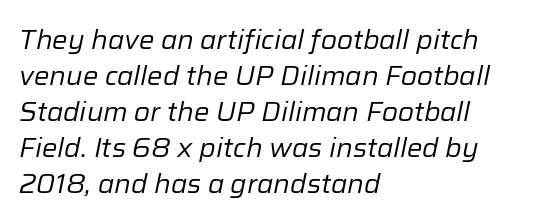
{"italic": "yes", "lean": "right", "slant_degrees": 12, "bold": "no", "underline": "no", "align": "left", "line_spacing": "normal", "line_spacing_ratio": 1.38, "letter_spacing": "normal", "letter_spacing_em": 0.0, "glyph_px": 26}
